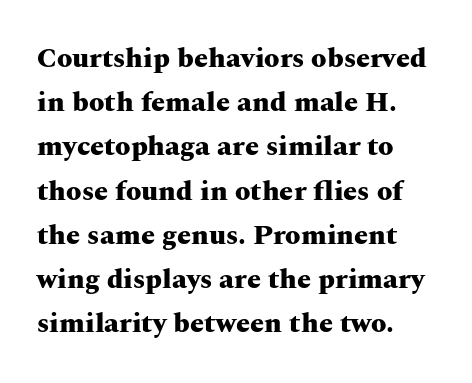
Q: Is the text bold? A: Yes.
Q: Is the text italic (slanted)? A: No, it is upright.
Q: Is the typeface a serif or a sans-serif typeface? A: Serif.
Q: Is the text underlined? A: No.
Q: How is the paragraph aligned? A: Left-aligned.
Q: Is the spacing between letters normal or unusually wide? A: Normal.
Q: Is the spacing between lines tight, normal or loose? A: Normal.
Q: Width (condensed, normal, or wide)? A: Wide.
Q: Stroke contrast? A: Medium.
Q: x-height? A: Medium.
Q: Monospaced? A: No.
